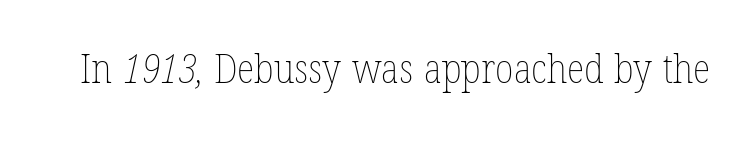
The image shows 41 px thin, condensed type; set normal letter spacing, not underlined; low stroke contrast and a medium x-height.
